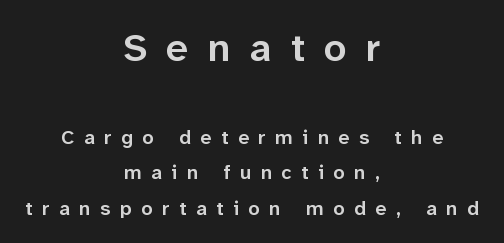
The image shows 40 px semibold sans-serif type, upright; set centered, line spacing 1.77x, unusually wide letter spacing (+0.48 em), not underlined; the first (top) block is 2.0x larger; low stroke contrast and a medium x-height.
